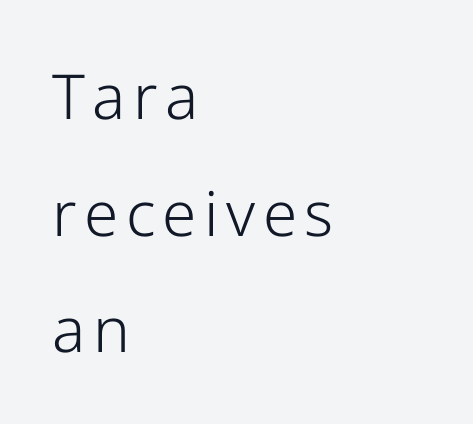
The image shows 62 px light sans-serif type, upright; set left-aligned, line spacing 1.88x, not underlined; low stroke contrast and a medium x-height.
